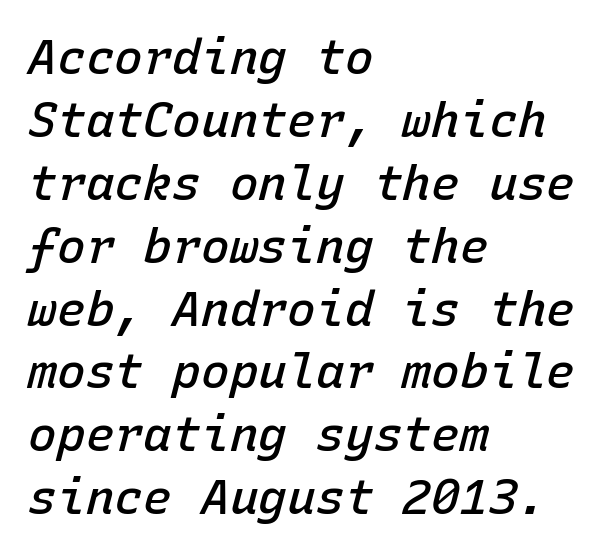
{"italic": "yes", "lean": "right", "slant_degrees": 15, "bold": "semi", "weight": "semibold", "width": "normal", "stroke_contrast": "low", "x_height": "medium", "monospaced": "yes", "underline": "no", "align": "left", "line_spacing": "normal", "line_spacing_ratio": 1.31, "letter_spacing": "normal", "letter_spacing_em": 0.0, "glyph_px": 48}
